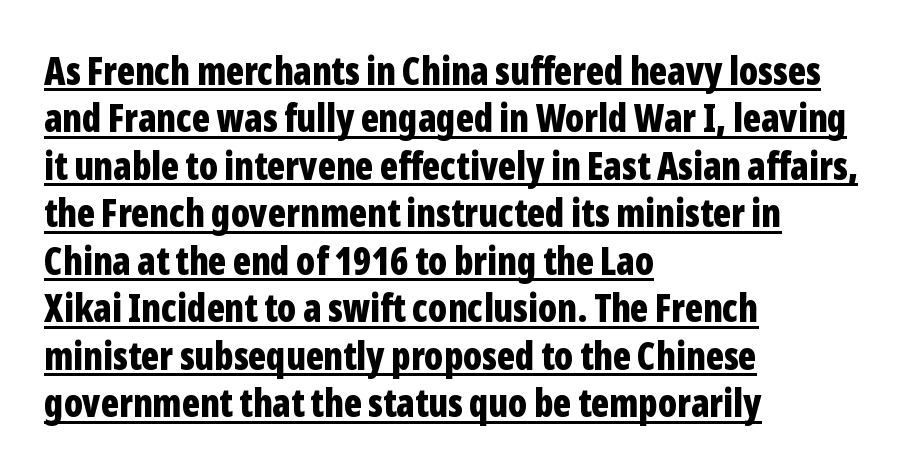
Q: Is the text bold? A: Yes.
Q: Is the text italic (slanted)? A: No, it is upright.
Q: Is the typeface a serif or a sans-serif typeface? A: Sans-serif.
Q: Is the text underlined? A: Yes.
Q: How is the paragraph aligned? A: Left-aligned.
Q: Is the spacing between letters normal or unusually wide? A: Normal.
Q: Is the spacing between lines tight, normal or loose? A: Normal.
Q: Width (condensed, normal, or wide)? A: Condensed.
Q: Stroke contrast? A: Low.
Q: x-height? A: Medium.
Q: Monospaced? A: No.
